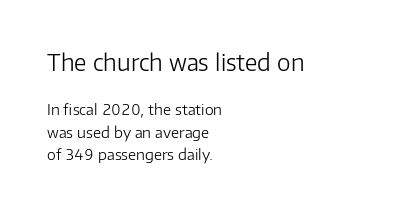
Line spacing here is normal. Ordinary non-slanted type is in use. Counters stay open thanks to moderate or lighter strokes. These lines stack with their left ends in a neat column. The line texture is even and compact thanks to regular tracking. Visually, the top section dominates because its glyphs are scaled up.
